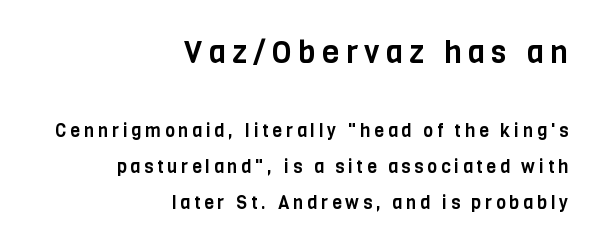
Q: Is the text italic (slanted)? A: No, it is upright.
Q: Is the typeface a serif or a sans-serif typeface? A: Sans-serif.
Q: Is the text underlined? A: No.
Q: How is the paragraph aligned? A: Right-aligned.
Q: Is the spacing between letters normal or unusually wide? A: Unusually wide.
Q: Is the spacing between lines tight, normal or loose? A: Loose.
Q: Which block of text is set in a larger size, the first (top) or the second (bottom)? A: The first (top) one.
Q: Width (condensed, normal, or wide)? A: Condensed.
Q: Stroke contrast? A: Low.
Q: x-height? A: Large.
Q: Monospaced? A: No.
